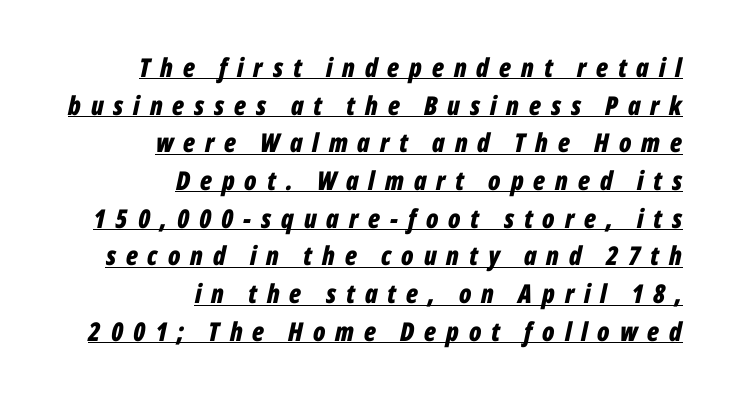
{"italic": "yes", "lean": "right", "slant_degrees": 12, "bold": "yes", "underline": "yes", "align": "right", "line_spacing": "normal", "line_spacing_ratio": 1.45, "letter_spacing": "wide", "letter_spacing_em": 0.38, "glyph_px": 26}
